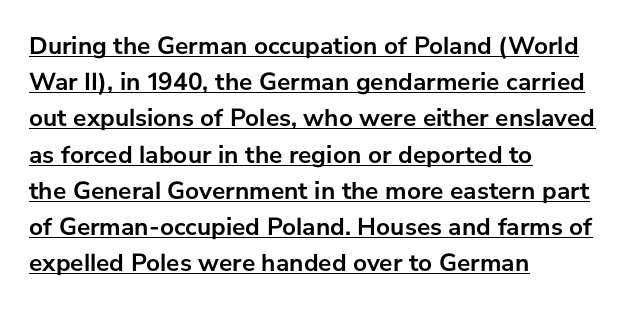
The face used here has the dense, thick strokes of a bold. One glance says typical: line gaps are just what's usual. In terms of posture, this sample is upright. In CSS terms this would be text-align: left.
